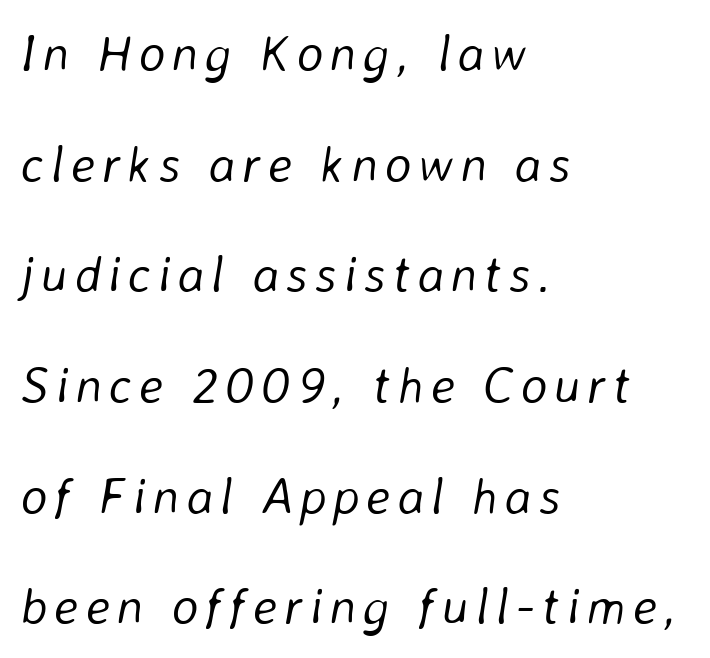
The image shows 51 px light type, italic (leaning right); set left-aligned, loose line spacing (2.17x), not underlined; low stroke contrast and a medium x-height.
